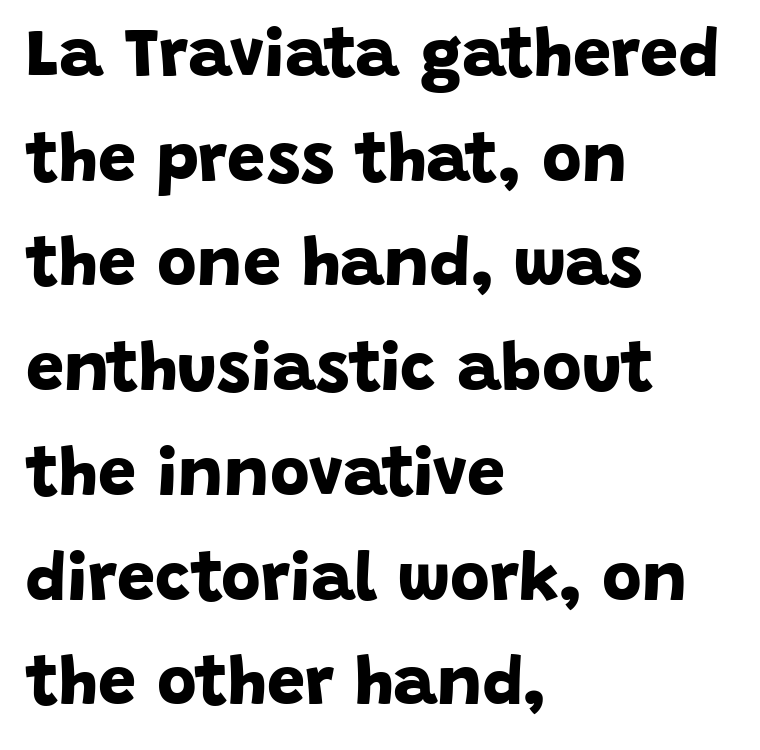
Spacing verdict: proportional, widths tailored to each character. Each glyph is drawn with heavy, bold strokes. The gap between lines stays unmarked. Evenly set lines give the paragraph a standard silhouette. The type family on display is of the sans-serif kind.
